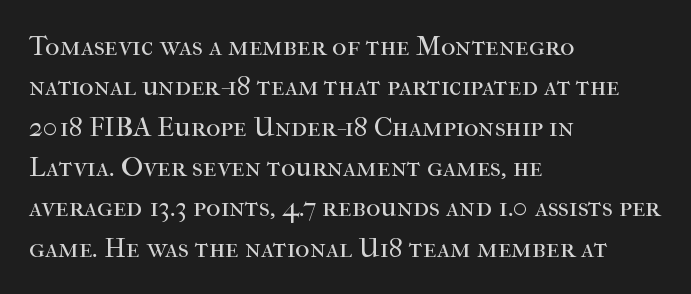
The image shows 28 px regular-weight serif type, upright; set left-aligned, normal line spacing (1.44x), normal letter spacing, not underlined; high stroke contrast and a medium x-height.
